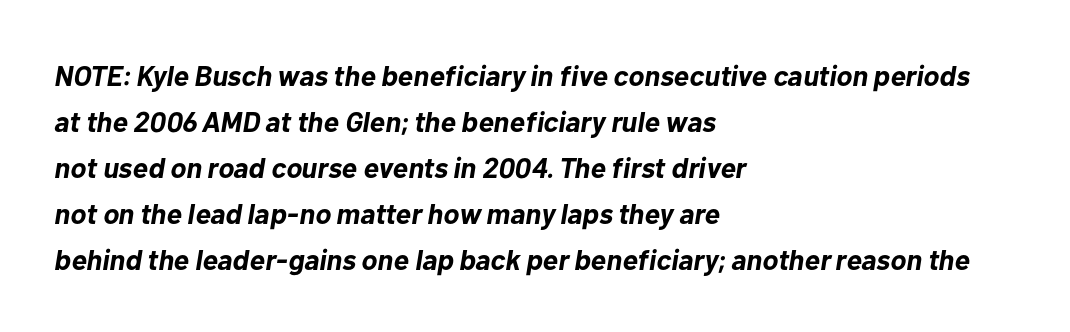
Q: Is the text bold? A: Yes.
Q: Is the text italic (slanted)? A: Yes, it leans right by about 10 degrees.
Q: Is the text underlined? A: No.
Q: How is the paragraph aligned? A: Left-aligned.
Q: Is the spacing between letters normal or unusually wide? A: Normal.
Q: Is the spacing between lines tight, normal or loose? A: Normal.
Q: Width (condensed, normal, or wide)? A: Normal.
Q: Stroke contrast? A: Low.
Q: x-height? A: Medium.
Q: Monospaced? A: No.
